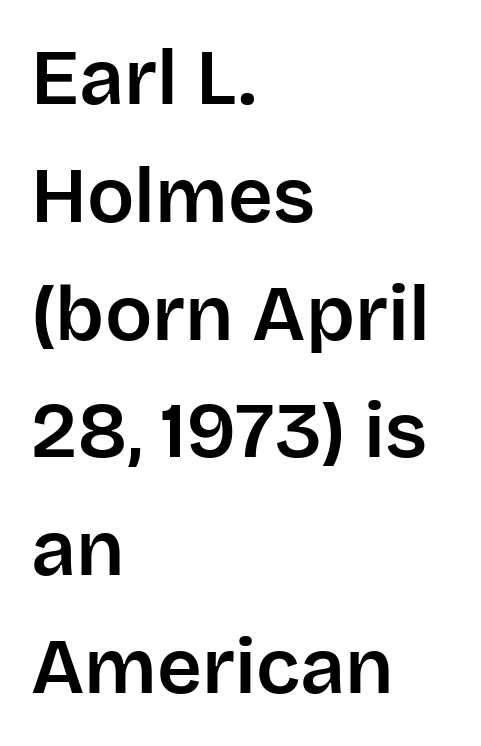
{"serif": "no", "italic": "no", "width": "normal", "stroke_contrast": "low", "x_height": "large", "monospaced": "no", "underline": "no", "align": "left", "line_spacing": "normal", "line_spacing_ratio": 1.51, "letter_spacing": "normal", "letter_spacing_em": 0.0, "glyph_px": 78}
